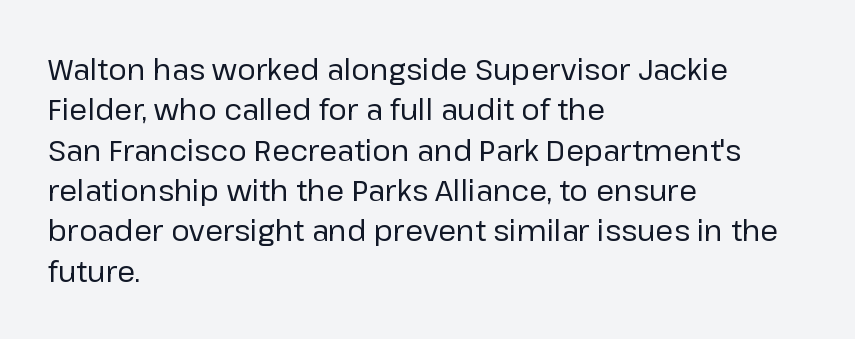
The type is set solid horizontally, with unmodified tracking. The axis of the letterforms is exactly vertical. The letters advance in unequal steps, a hallmark of proportional type. Stroke thickness stays within the range of a standard reading face or lighter. Quick note: interline space is typical.
